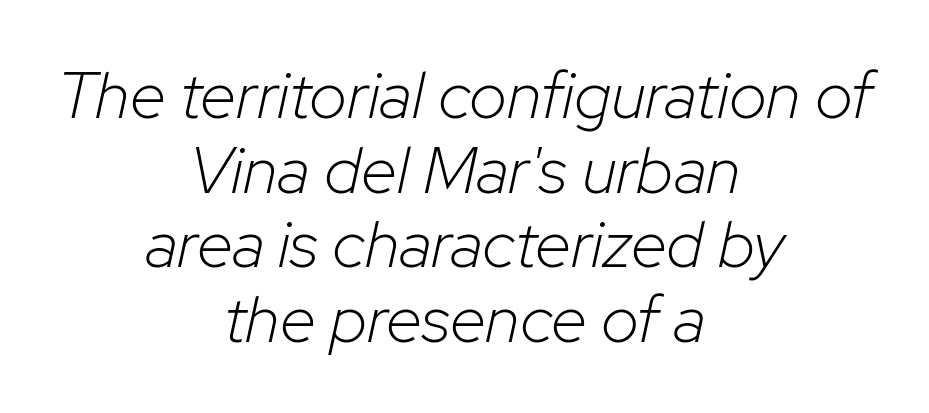
Q: Is the text bold? A: No.
Q: Is the text italic (slanted)? A: Yes, it leans right by about 12 degrees.
Q: Is the text underlined? A: No.
Q: How is the paragraph aligned? A: Centered.
Q: Is the spacing between letters normal or unusually wide? A: Normal.
Q: Is the spacing between lines tight, normal or loose? A: Tight.
Q: Width (condensed, normal, or wide)? A: Normal.
Q: Stroke contrast? A: Low.
Q: x-height? A: Medium.
Q: Monospaced? A: No.
